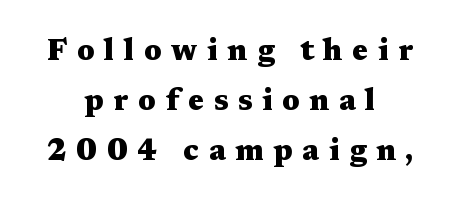
The image shows 30 px heavy, wide serif type, upright; set centered, normal line spacing (1.67x), unusually wide letter spacing (+0.32 em), not underlined; medium stroke contrast and a medium x-height.
